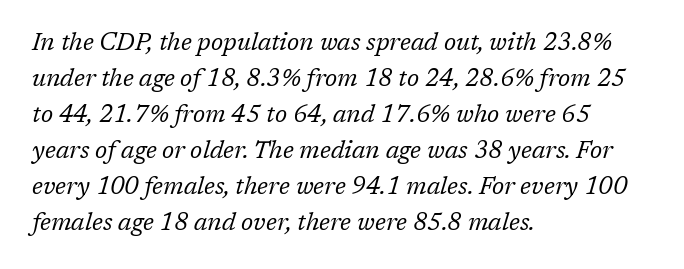
Q: Is the text bold? A: No.
Q: Is the text italic (slanted)? A: Yes, it leans right by about 17 degrees.
Q: Is the text underlined? A: No.
Q: How is the paragraph aligned? A: Left-aligned.
Q: Is the spacing between letters normal or unusually wide? A: Normal.
Q: Is the spacing between lines tight, normal or loose? A: Normal.
